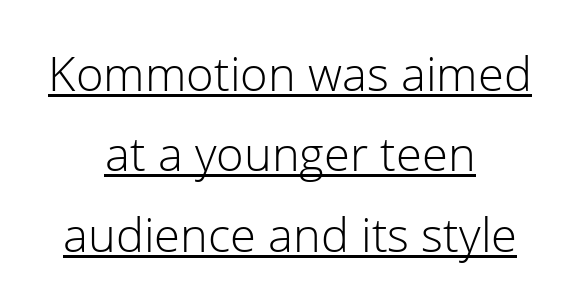
A baseline rule has been typeset under these characters. This sample uses a sans-serif face. The typesetting does not lean heavy: it is not bold. Each line is balanced around a shared central axis. The passage shown has conventional tracking throughout. This sample has the flowing, uneven cadence of proportional lettering.
